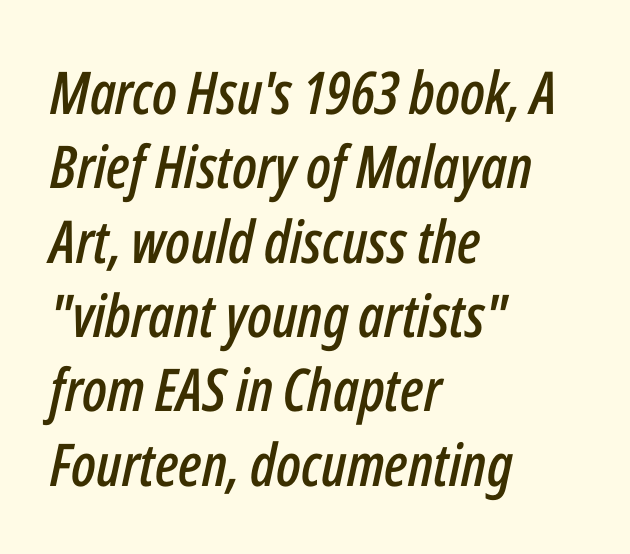
The image shows 59 px condensed type, italic (leaning right); set left-aligned, normal line spacing (1.26x), normal letter spacing, not underlined; low stroke contrast and a medium x-height.
